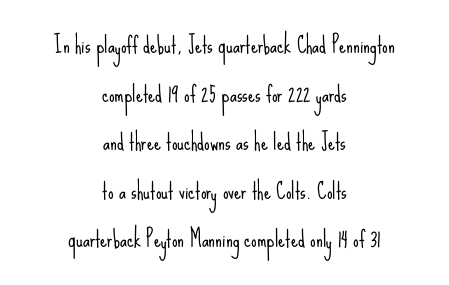
It's the straight-up-and-down kind of type. Leading is clearly above the norm, producing a sparse column. A bare baseline throughout the passage. No extra ink here — the face is not bold. The setting favours the middle, as headings and verse often do.
